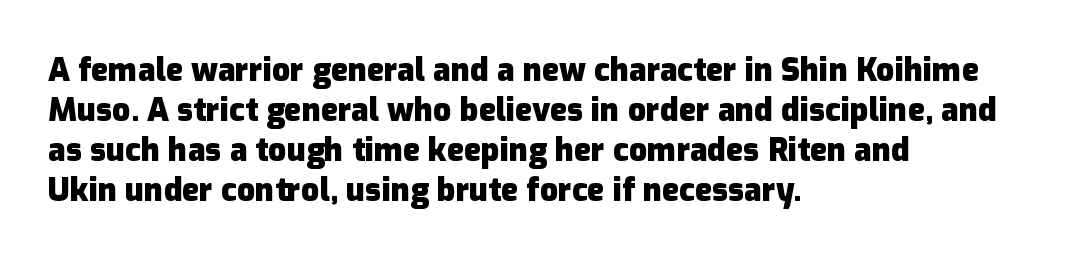
{"serif": "no", "italic": "no", "bold": "yes", "weight": "heavy", "width": "normal", "stroke_contrast": "low", "x_height": "medium", "monospaced": "no", "underline": "no", "align": "left", "line_spacing": "normal", "line_spacing_ratio": 1.25, "letter_spacing": "normal", "letter_spacing_em": 0.0, "glyph_px": 32}
